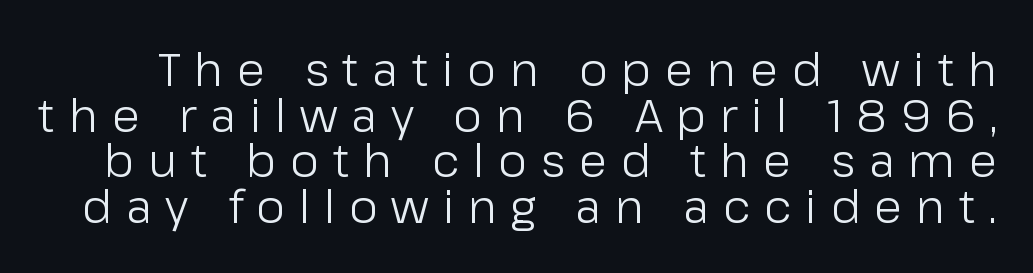
The image shows 46 px light sans-serif type, upright; set tight line spacing (0.99x), unusually wide letter spacing (+0.3 em), not underlined; low stroke contrast and a medium x-height.
